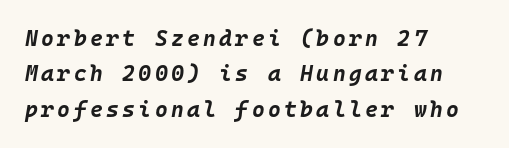
Q: Is the text bold? A: Yes.
Q: Is the text italic (slanted)? A: Yes, it leans right by about 10 degrees.
Q: Is the text underlined? A: No.
Q: How is the paragraph aligned? A: Left-aligned.
Q: Is the spacing between lines tight, normal or loose? A: Normal.
